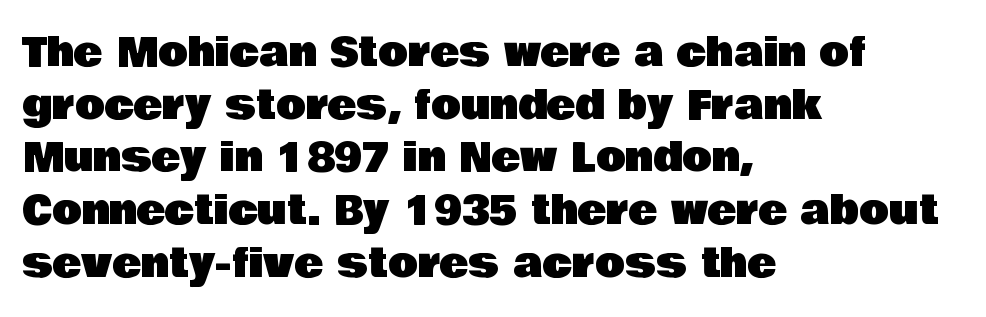
{"serif": "no", "italic": "no", "width": "normal", "stroke_contrast": "low", "x_height": "large", "monospaced": "no", "underline": "no", "align": "left", "line_spacing": "normal", "line_spacing_ratio": 1.35, "letter_spacing": "normal", "letter_spacing_em": 0.0, "glyph_px": 39}
